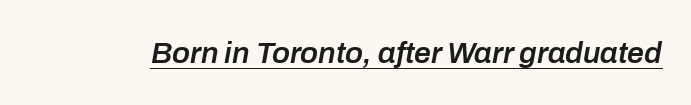
Looks like regular typesetting: each glyph gets only the width it needs. Each line of the rendering has a horizontal stroke beneath the glyphs. Emphasis-style slanted type is in use. Semibold letterforms, between regular and bold.
